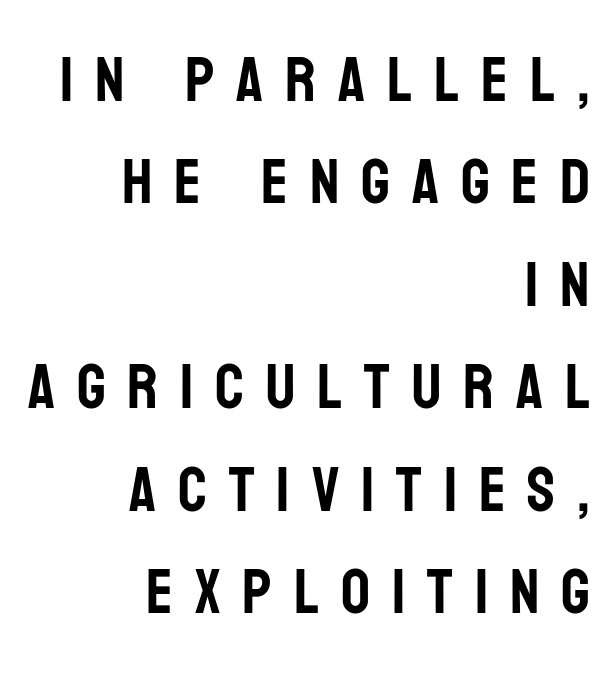
Q: Is the text italic (slanted)? A: No, it is upright.
Q: Is the typeface a serif or a sans-serif typeface? A: Sans-serif.
Q: Is the text underlined? A: No.
Q: How is the paragraph aligned? A: Right-aligned.
Q: Is the spacing between letters normal or unusually wide? A: Unusually wide.
Q: Is the spacing between lines tight, normal or loose? A: Normal.
Q: Width (condensed, normal, or wide)? A: Condensed.
Q: Stroke contrast? A: Low.
Q: x-height? A: Large.
Q: Monospaced? A: No.
